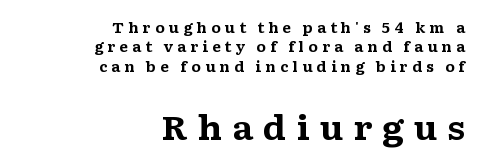
The image shows 33 px bold, wide serif type, upright; set right-aligned, normal line spacing (1.39x), unusually wide letter spacing (+0.29 em), not underlined; the second (bottom) block is 2.36x larger; medium stroke contrast and a medium x-height.
